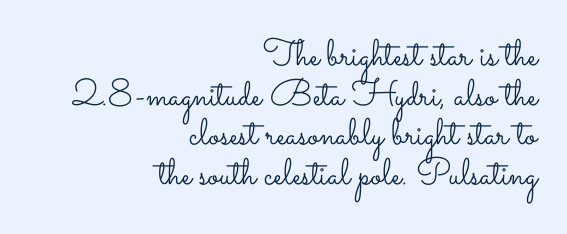
Is the letter spacing exaggerated? No — it looks like the ordinary default. Letters have the restrained weight of plain body copy at most. These lines are set flush right with a ragged left edge. These lines huddle together more closely than default settings would place them.
